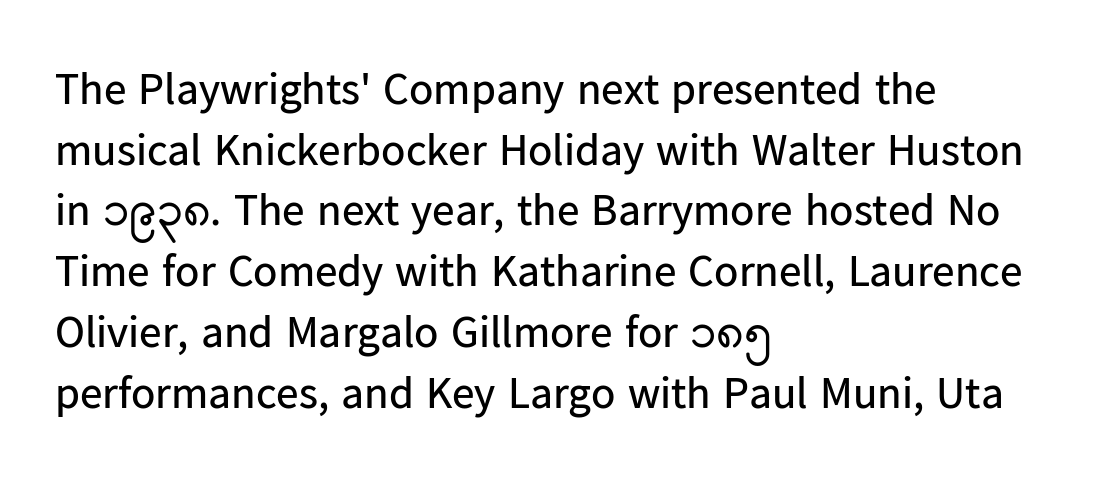
Q: Is the text bold? A: No.
Q: Is the text italic (slanted)? A: No, it is upright.
Q: Is the typeface a serif or a sans-serif typeface? A: Sans-serif.
Q: Is the text underlined? A: No.
Q: How is the paragraph aligned? A: Left-aligned.
Q: Is the spacing between letters normal or unusually wide? A: Normal.
Q: Is the spacing between lines tight, normal or loose? A: Normal.
Q: Width (condensed, normal, or wide)? A: Normal.
Q: Stroke contrast? A: Low.
Q: x-height? A: Medium.
Q: Monospaced? A: No.
